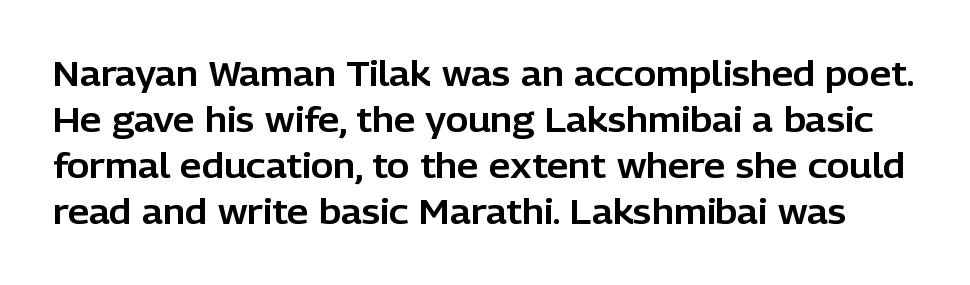
The image shows 34 px sans-serif type, upright; set normal line spacing (1.35x), normal letter spacing, not underlined; low stroke contrast and a medium x-height.
